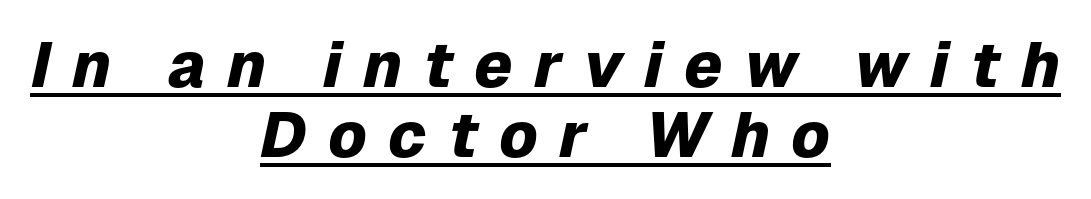
The image shows 64 px heavy type, italic (leaning right); set centered, tight line spacing (1.1x), unusually wide letter spacing (+0.33 em), underlined; low stroke contrast and a medium x-height.
